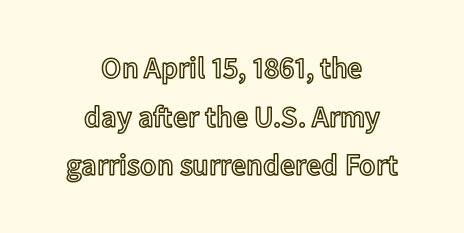
Each letter keeps its own natural width here, so spacing adapts to shape. Tracking here is standard; glyphs follow each other at the usual distance. Underline: absent. The lines are quadded center. When letters stand straight like this, we call the style roman or upright.
